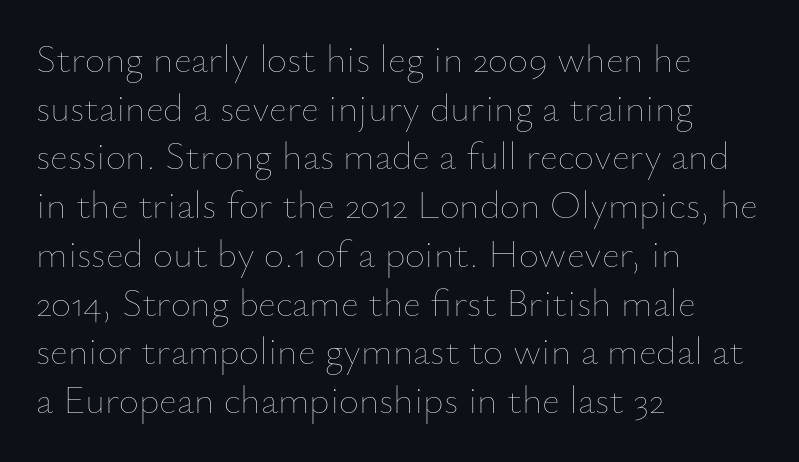
The image shows 39 px thin type, upright; set left-aligned, normal line spacing (1.25x), normal letter spacing, not underlined; low stroke contrast and a small x-height.
